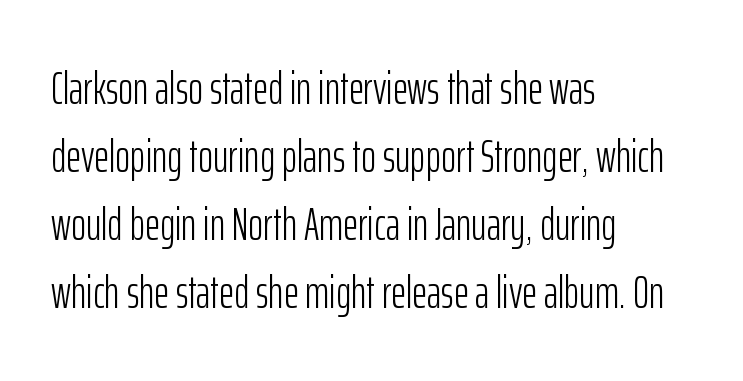
Q: Is the text bold? A: No.
Q: Is the text italic (slanted)? A: No, it is upright.
Q: Is the typeface a serif or a sans-serif typeface? A: Sans-serif.
Q: Is the text underlined? A: No.
Q: How is the paragraph aligned? A: Left-aligned.
Q: Is the spacing between letters normal or unusually wide? A: Normal.
Q: Is the spacing between lines tight, normal or loose? A: Normal.
Q: Width (condensed, normal, or wide)? A: Condensed.
Q: Stroke contrast? A: Low.
Q: x-height? A: Medium.
Q: Monospaced? A: No.
